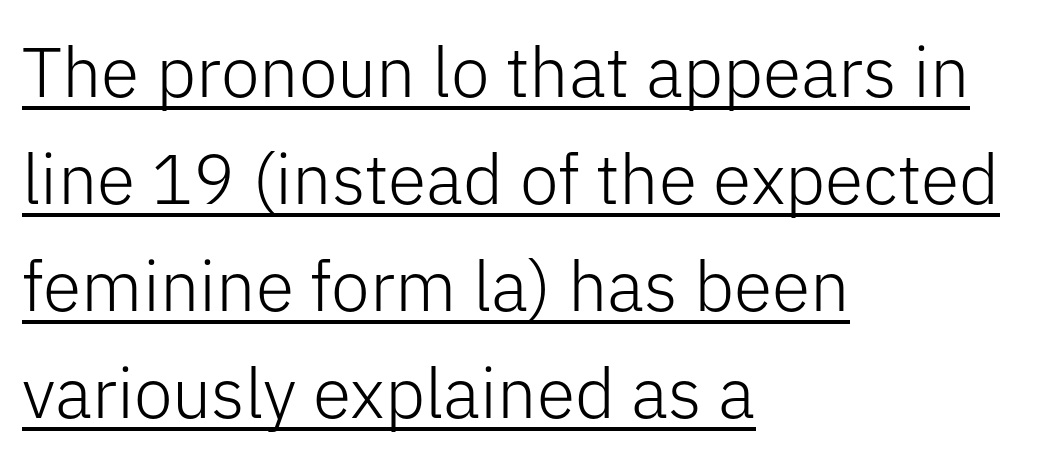
Q: Is the text bold? A: No.
Q: Is the text italic (slanted)? A: No, it is upright.
Q: Is the typeface a serif or a sans-serif typeface? A: Sans-serif.
Q: Is the text underlined? A: Yes.
Q: How is the paragraph aligned? A: Left-aligned.
Q: Is the spacing between letters normal or unusually wide? A: Normal.
Q: Is the spacing between lines tight, normal or loose? A: Normal.
Q: Width (condensed, normal, or wide)? A: Normal.
Q: Stroke contrast? A: Low.
Q: x-height? A: Medium.
Q: Monospaced? A: No.
